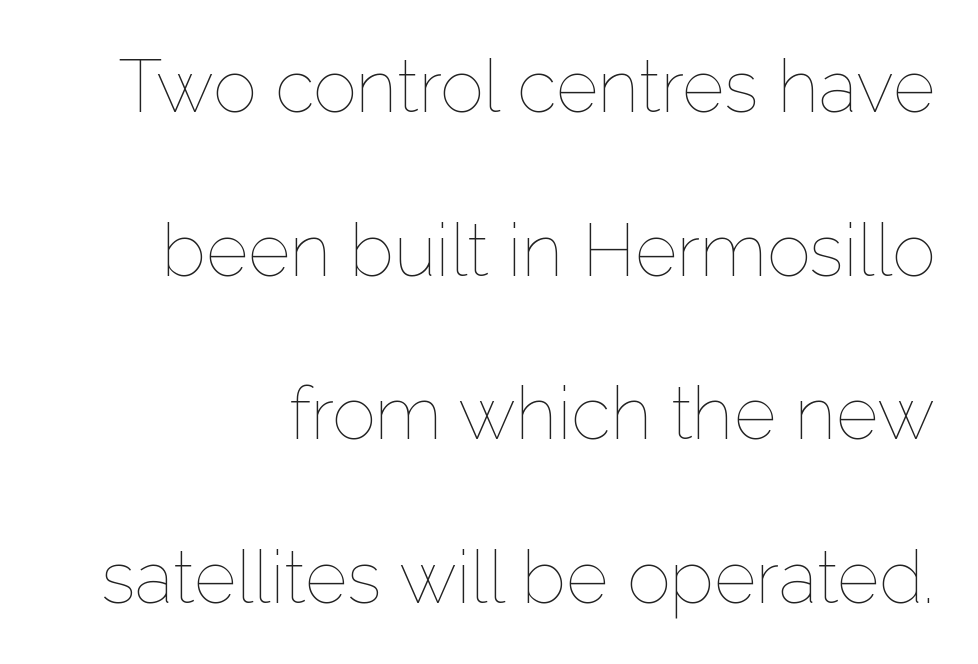
The image shows 73 px thin type, upright; set right-aligned, loose line spacing (2.24x), normal letter spacing, not underlined; low stroke contrast and a medium x-height.
